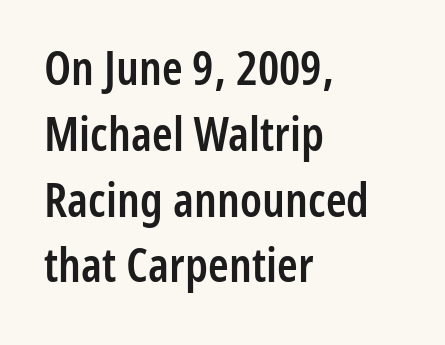
{"serif": "no", "italic": "no", "bold": "semi", "weight": "semibold", "width": "condensed", "stroke_contrast": "low", "x_height": "medium", "monospaced": "no", "underline": "no", "align": "left", "line_spacing": "normal", "line_spacing_ratio": 1.4, "letter_spacing": "normal", "letter_spacing_em": 0.0, "glyph_px": 47}
